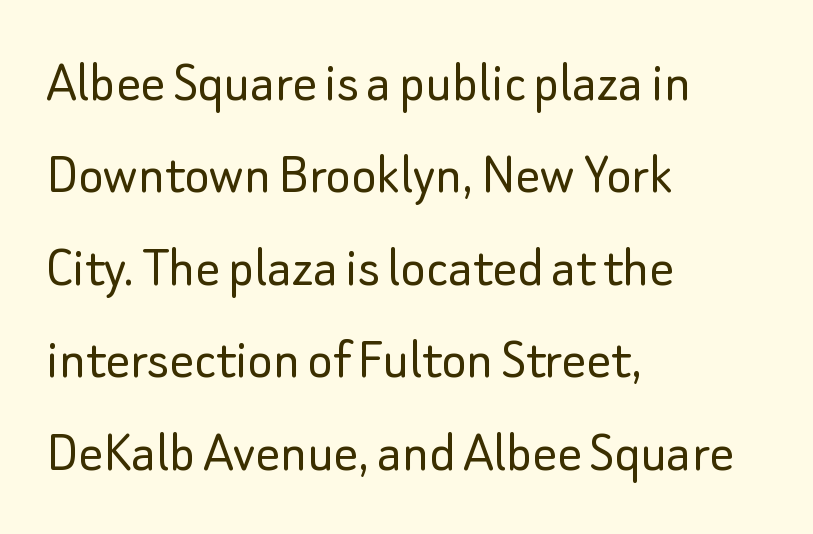
Q: Is the text bold? A: No.
Q: Is the text italic (slanted)? A: No, it is upright.
Q: Is the typeface a serif or a sans-serif typeface? A: Sans-serif.
Q: Is the text underlined? A: No.
Q: How is the paragraph aligned? A: Left-aligned.
Q: Is the spacing between letters normal or unusually wide? A: Normal.
Q: Is the spacing between lines tight, normal or loose? A: Normal.
Q: Width (condensed, normal, or wide)? A: Normal.
Q: Stroke contrast? A: Low.
Q: x-height? A: Small.
Q: Monospaced? A: No.
